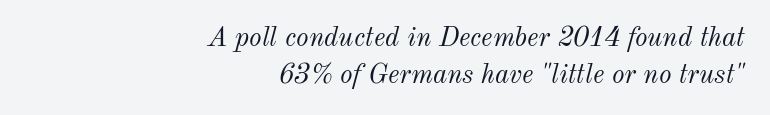
The ragged edge is on the left, which tells us the setting is flush right. Glance below the letters and you will spot only blank space. This sample keeps an unexceptional amount of space between lines. Tracking here is standard; glyphs follow each other at the usual distance. You can tell it's italic because the verticals aren't actually vertical. Each stroke keeps to a modest, everyday thickness or less.
